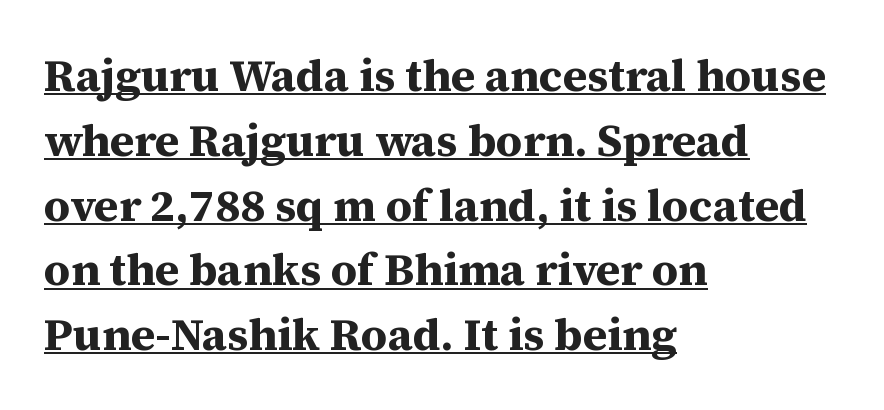
Q: Is the text bold? A: Yes.
Q: Is the text italic (slanted)? A: No, it is upright.
Q: Is the typeface a serif or a sans-serif typeface? A: Serif.
Q: Is the text underlined? A: Yes.
Q: How is the paragraph aligned? A: Left-aligned.
Q: Is the spacing between letters normal or unusually wide? A: Normal.
Q: Is the spacing between lines tight, normal or loose? A: Normal.
Q: Width (condensed, normal, or wide)? A: Normal.
Q: Stroke contrast? A: Medium.
Q: x-height? A: Medium.
Q: Monospaced? A: No.
